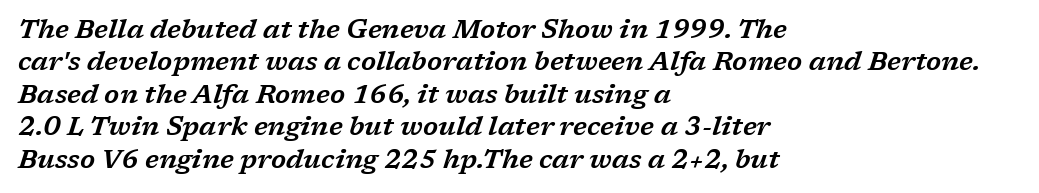
{"italic": "yes", "lean": "right", "slant_degrees": 17, "underline": "no", "align": "left", "line_spacing": "normal", "line_spacing_ratio": 1.25, "letter_spacing": "normal", "letter_spacing_em": 0.0, "glyph_px": 26}
